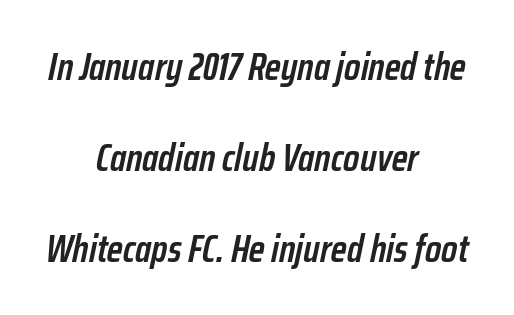
Q: Is the text bold? A: Semi-bold.
Q: Is the text italic (slanted)? A: Yes, it leans right by about 12 degrees.
Q: Is the text underlined? A: No.
Q: How is the paragraph aligned? A: Centered.
Q: Is the spacing between letters normal or unusually wide? A: Normal.
Q: Is the spacing between lines tight, normal or loose? A: Loose.
Q: Width (condensed, normal, or wide)? A: Condensed.
Q: Stroke contrast? A: Low.
Q: x-height? A: Medium.
Q: Monospaced? A: No.
